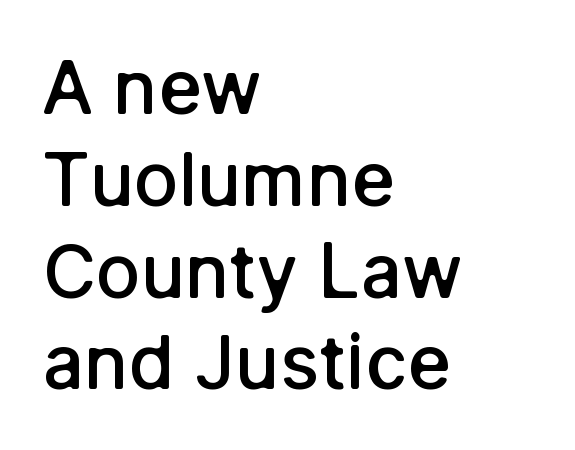
{"serif": "no", "italic": "no", "bold": "semi", "weight": "semibold", "width": "normal", "stroke_contrast": "low", "x_height": "medium", "monospaced": "no", "underline": "no", "align": "left", "line_spacing_ratio": 1.24, "letter_spacing": "normal", "letter_spacing_em": 0.0, "glyph_px": 74}
